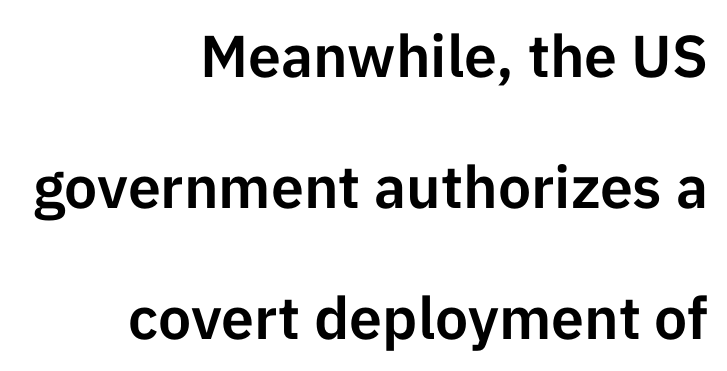
The image shows 59 px sans-serif type, upright; set right-aligned, loose line spacing (2.22x), normal letter spacing, not underlined; low stroke contrast and a medium x-height.
